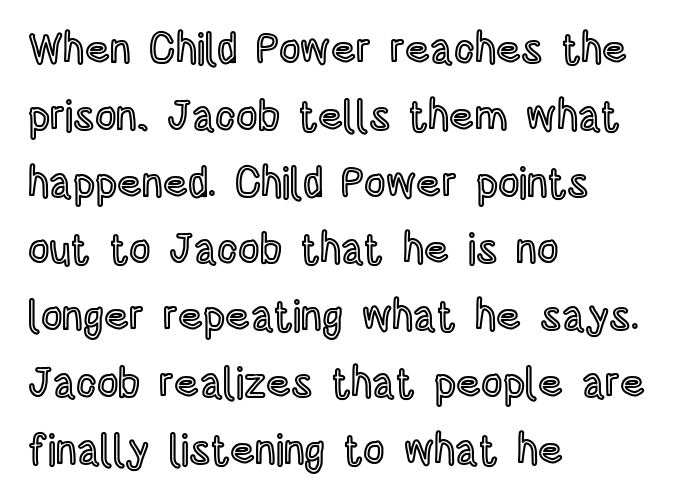
Students, note that the glyphs here touch the page at normal intervals. The setting favours the left margin, as ordinary paragraphs usually do. Anything drawn beneath the words? Only blank space. These lines sit exactly where default settings would place them.
